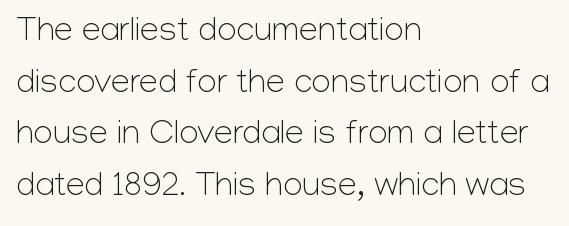
The letters sit at their default tracking, neither squeezed nor spread. The letters carry no serifs — their stems end cleanly without finishing strokes. These lines are rendered in a variable-pitch font. Compared with typical paragraphs, the rows here are spaced about the same.
